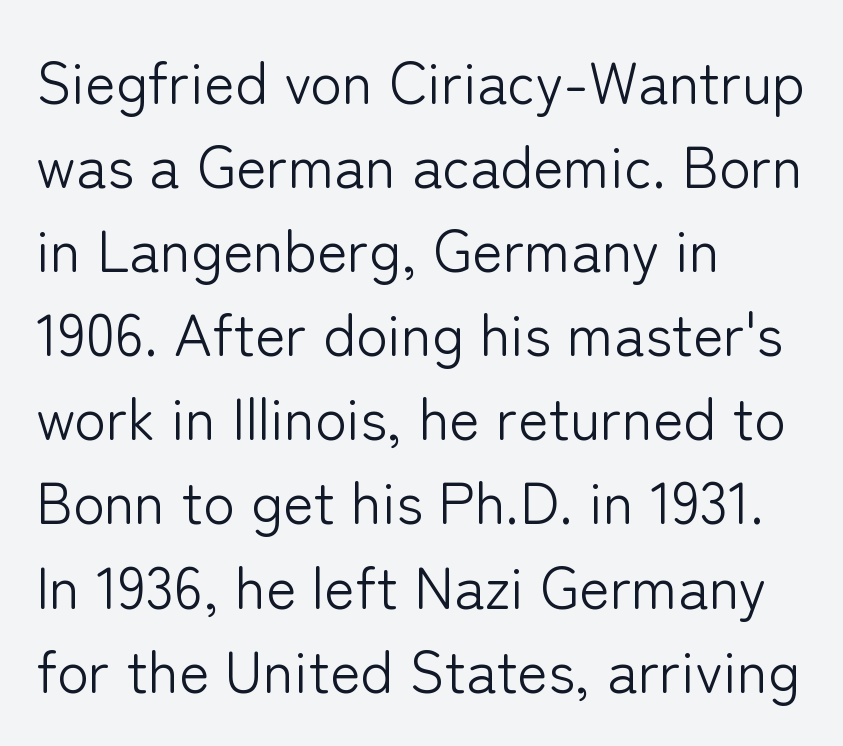
Q: Is the text bold? A: No.
Q: Is the text italic (slanted)? A: No, it is upright.
Q: Is the typeface a serif or a sans-serif typeface? A: Sans-serif.
Q: Is the text underlined? A: No.
Q: How is the paragraph aligned? A: Left-aligned.
Q: Is the spacing between letters normal or unusually wide? A: Normal.
Q: Is the spacing between lines tight, normal or loose? A: Normal.
Q: Width (condensed, normal, or wide)? A: Normal.
Q: Stroke contrast? A: Low.
Q: x-height? A: Medium.
Q: Monospaced? A: No.
